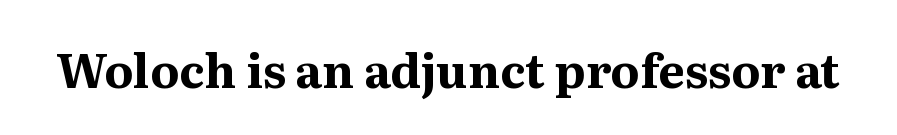
Q: Is the text bold? A: Yes.
Q: Is the text italic (slanted)? A: No, it is upright.
Q: Is the typeface a serif or a sans-serif typeface? A: Serif.
Q: Is the text underlined? A: No.
Q: Is the spacing between letters normal or unusually wide? A: Normal.
Q: Width (condensed, normal, or wide)? A: Normal.
Q: Stroke contrast? A: Medium.
Q: x-height? A: Medium.
Q: Monospaced? A: No.
